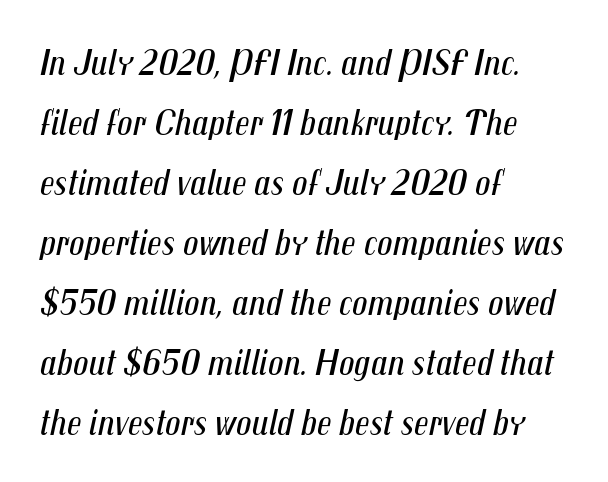
Q: Is the text bold? A: No.
Q: Is the text italic (slanted)? A: Yes, it leans right by about 12 degrees.
Q: Is the text underlined? A: No.
Q: How is the paragraph aligned? A: Left-aligned.
Q: Is the spacing between letters normal or unusually wide? A: Normal.
Q: Is the spacing between lines tight, normal or loose? A: Normal.
Q: Width (condensed, normal, or wide)? A: Condensed.
Q: Stroke contrast? A: Medium.
Q: x-height? A: Medium.
Q: Monospaced? A: No.
